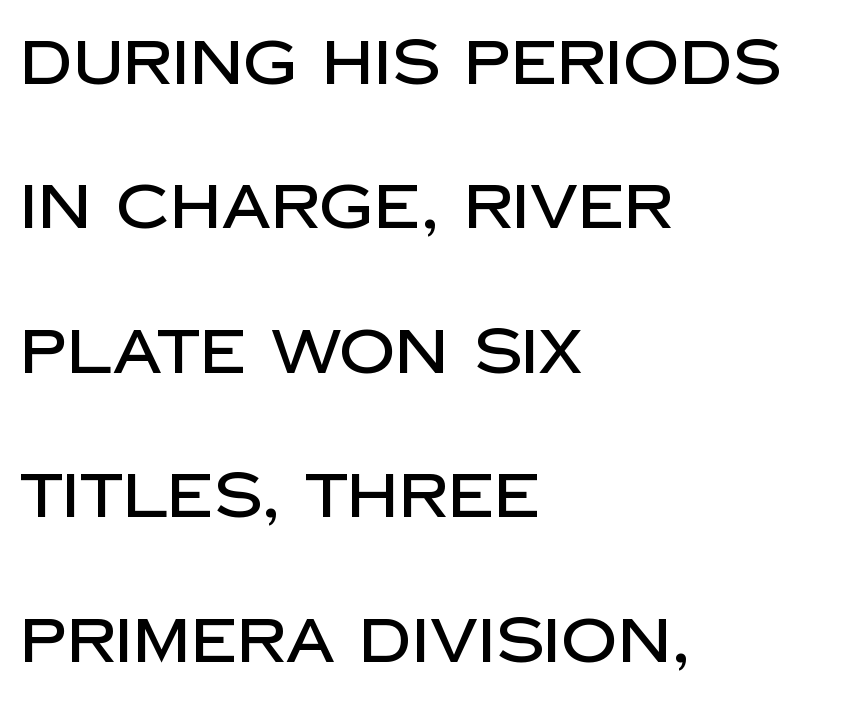
The compositor pushed each line to the left boundary. Tracking here is standard; glyphs follow each other at the usual distance. The face used here is proportionally spaced, like ordinary book or web type. A typesetter would label this face a sans.
